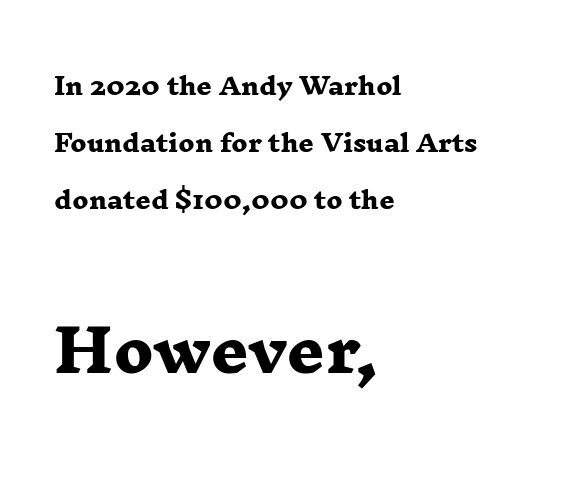
Q: Is the text bold? A: Yes.
Q: Is the typeface a serif or a sans-serif typeface? A: Serif.
Q: Is the text underlined? A: No.
Q: How is the paragraph aligned? A: Left-aligned.
Q: Is the spacing between letters normal or unusually wide? A: Normal.
Q: Is the spacing between lines tight, normal or loose? A: Loose.
Q: Which block of text is set in a larger size, the first (top) or the second (bottom)? A: The second (bottom) one.
Q: Width (condensed, normal, or wide)? A: Wide.
Q: Stroke contrast? A: Low.
Q: x-height? A: Medium.
Q: Monospaced? A: No.
